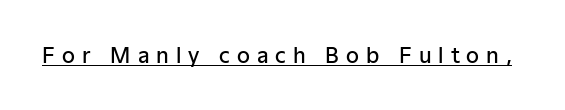
The image shows 21 px text type, upright; set unusually wide letter spacing (+0.33 em), underlined.
